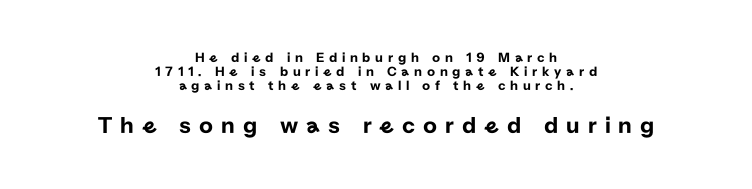
Visually the block forms a symmetrical silhouette, jagged on both flanks. Each row of text sits above clean, open space. The lettering holds an erect, upright posture throughout. Each new line begins almost immediately beneath the previous one. The tracking reads as deliberately expanded to a designer's eye.
